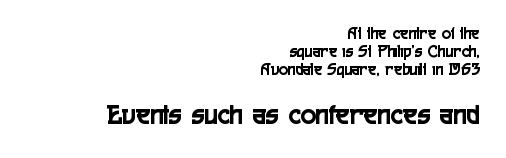
Q: Is the text italic (slanted)? A: No, it is upright.
Q: Is the typeface a serif or a sans-serif typeface? A: Sans-serif.
Q: Is the text underlined? A: No.
Q: How is the paragraph aligned? A: Right-aligned.
Q: Is the spacing between letters normal or unusually wide? A: Normal.
Q: Is the spacing between lines tight, normal or loose? A: Tight.
Q: Which block of text is set in a larger size, the first (top) or the second (bottom)? A: The second (bottom) one.
Q: Width (condensed, normal, or wide)? A: Condensed.
Q: x-height? A: Medium.
Q: Monospaced? A: No.
